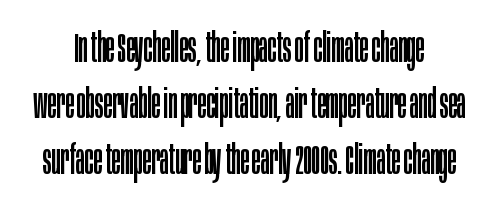
The image shows 41 px regular-weight, condensed sans-serif type, upright; set centered, normal line spacing (1.37x), normal letter spacing, not underlined; low stroke contrast and a large x-height.
